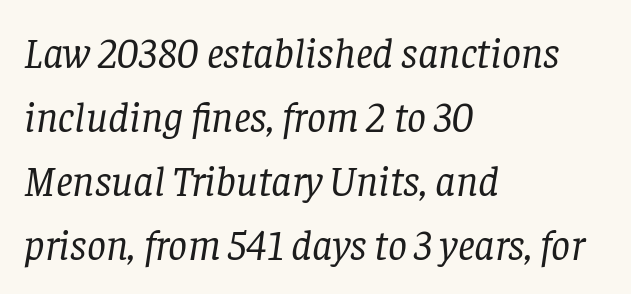
{"serif": "yes", "italic": "yes", "lean": "right", "slant_degrees": 8, "bold": "no", "weight": "regular", "width": "normal", "stroke_contrast": "low", "x_height": "large", "monospaced": "no", "underline": "no", "align": "left", "line_spacing": "normal", "line_spacing_ratio": 1.52, "letter_spacing": "normal", "letter_spacing_em": 0.0, "glyph_px": 42}
